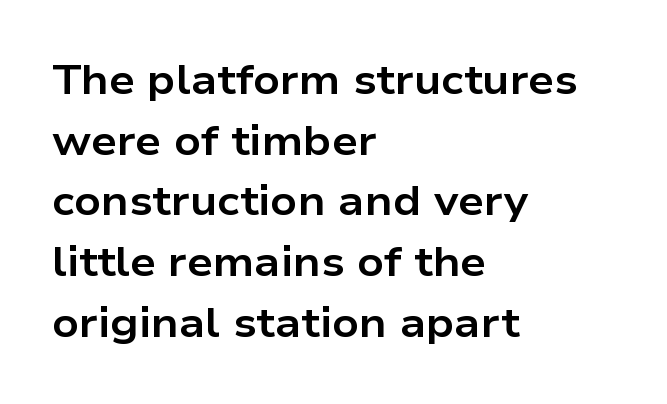
The image shows 41 px bold, wide sans-serif type, upright; set left-aligned, normal line spacing (1.48x), normal letter spacing, not underlined; low stroke contrast and a medium x-height.
